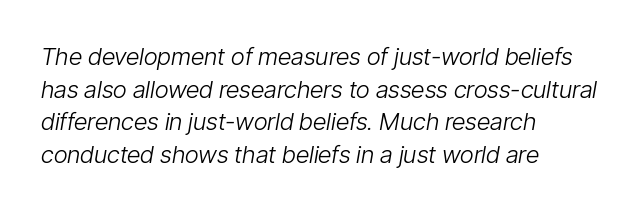
No word sits above an underline. Is the stroke heavy? The answer is a plain regular-or-lighter. This rendering leaves character spacing at its baseline value. The font's italic variant was chosen for this text. The lines are quadded left. Interline gaps are of average width in this sample.
